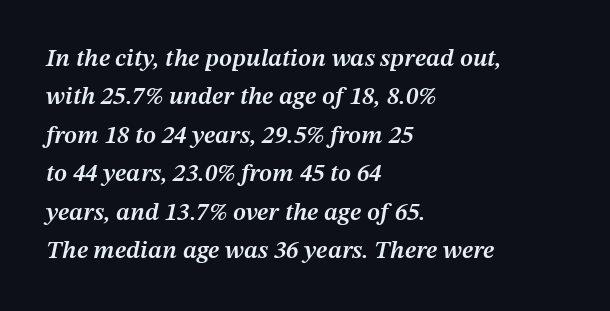
Q: Is the text bold? A: Semi-bold.
Q: Is the text italic (slanted)? A: Yes, it leans right by about 12 degrees.
Q: Is the text underlined? A: No.
Q: How is the paragraph aligned? A: Left-aligned.
Q: Is the spacing between letters normal or unusually wide? A: Normal.
Q: Is the spacing between lines tight, normal or loose? A: Normal.
